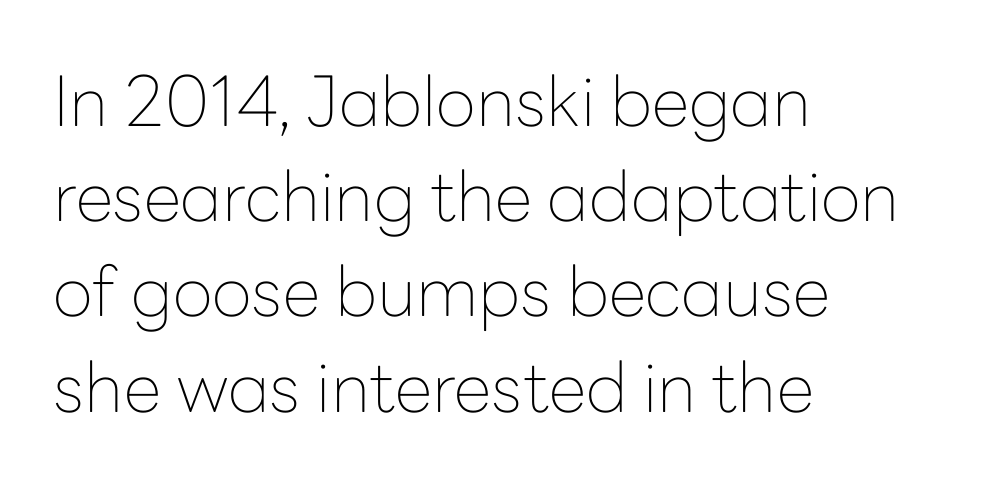
Stroke thickness stays within the range of a standard reading face or lighter. Tall strokes in this sample are plumb rather than angled. Line starts are locked; line ends wander. Character widths vary here, with narrow letters taking less room than wide ones.
